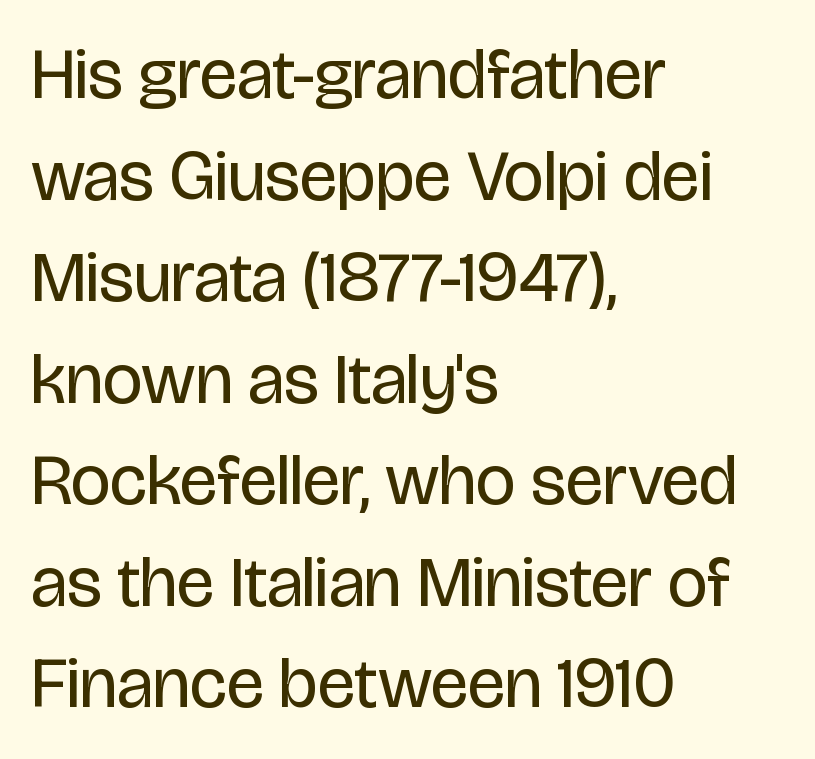
{"serif": "no", "italic": "no", "bold": "no", "weight": "regular", "width": "condensed", "stroke_contrast": "low", "x_height": "large", "monospaced": "no", "underline": "no", "align": "left", "line_spacing": "normal", "line_spacing_ratio": 1.43, "letter_spacing": "normal", "letter_spacing_em": 0.0, "glyph_px": 71}
